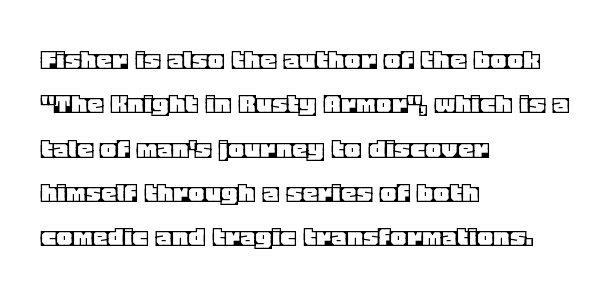
Q: Is the text italic (slanted)? A: No, it is upright.
Q: Is the text underlined? A: No.
Q: How is the paragraph aligned? A: Left-aligned.
Q: Is the spacing between letters normal or unusually wide? A: Normal.
Q: Is the spacing between lines tight, normal or loose? A: Normal.
Q: Width (condensed, normal, or wide)? A: Normal.
Q: x-height? A: Large.
Q: Monospaced? A: No.
